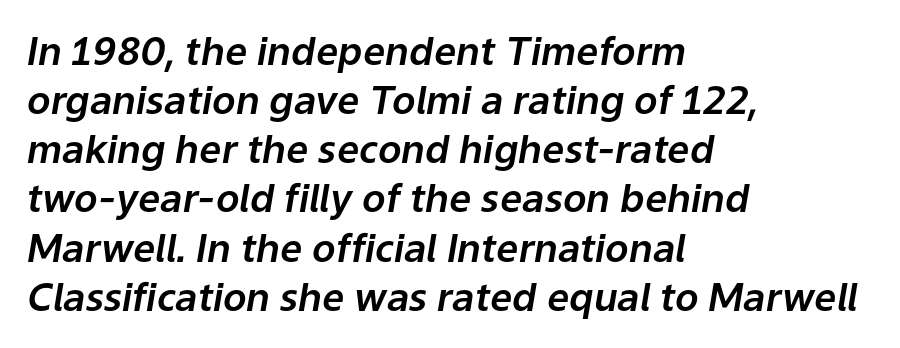
Q: Is the text italic (slanted)? A: Yes, it leans right by about 9 degrees.
Q: Is the text underlined? A: No.
Q: How is the paragraph aligned? A: Left-aligned.
Q: Is the spacing between letters normal or unusually wide? A: Normal.
Q: Is the spacing between lines tight, normal or loose? A: Normal.
Q: Width (condensed, normal, or wide)? A: Normal.
Q: Stroke contrast? A: Low.
Q: x-height? A: Medium.
Q: Monospaced? A: No.
